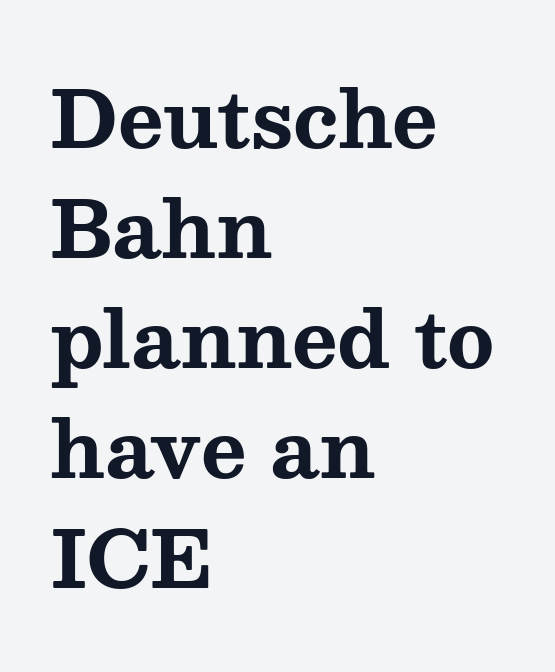
{"serif": "yes", "italic": "no", "bold": "yes", "weight": "bold", "width": "wide", "stroke_contrast": "medium", "x_height": "medium", "monospaced": "no", "underline": "no", "align": "left", "line_spacing": "normal", "line_spacing_ratio": 1.41, "letter_spacing": "normal", "letter_spacing_em": 0.0, "glyph_px": 78}
